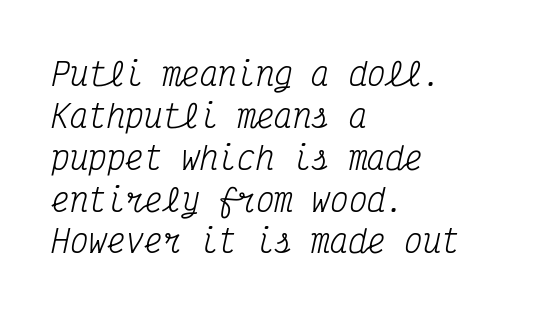
A typesetter would label this face a serif. How are the letters spaced? Ordinarily, with no added tracking. Each letter, wide or thin by design, is forced into the same width here. A normal amount of white space separates one row of letters from the next. In CSS terms this would be text-align: left. The strip under each line holds only bare page.
